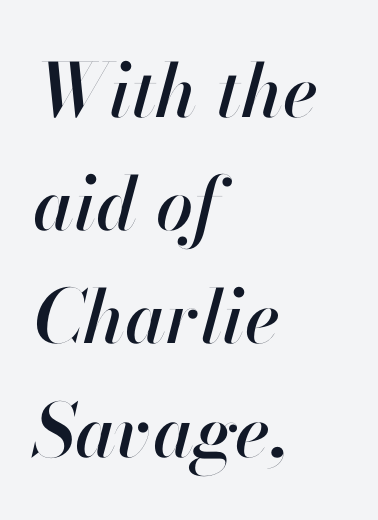
The image shows 74 px text type, italic (leaning right); set left-aligned, normal line spacing (1.53x), normal letter spacing, not underlined; high stroke contrast and a small x-height.
